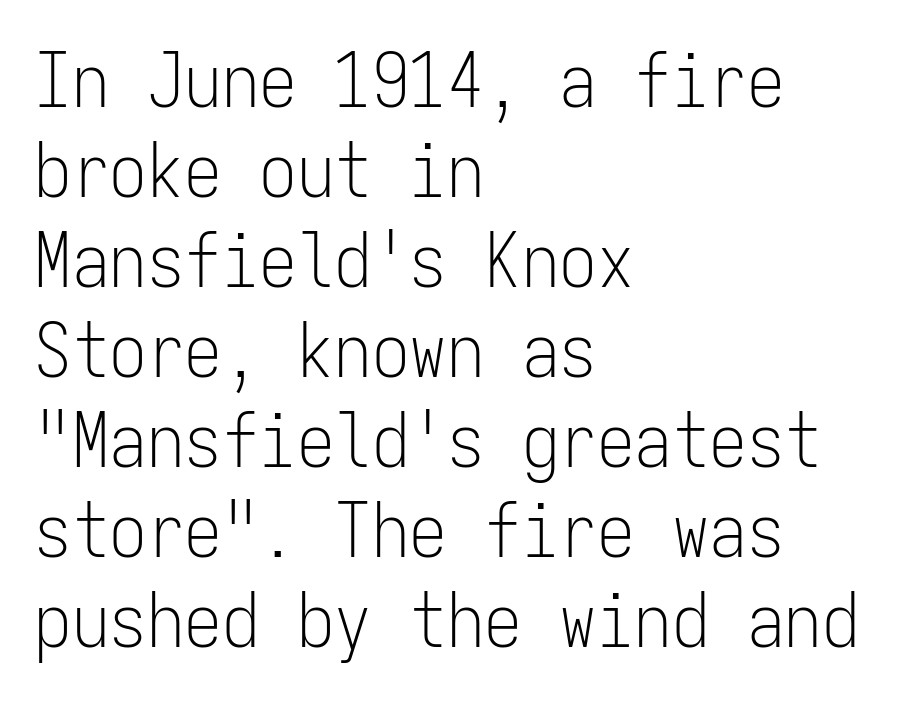
The image shows 75 px light, condensed sans-serif type, upright, monospaced; set left-aligned, line spacing 1.2x, normal letter spacing, not underlined; low stroke contrast and a medium x-height.
